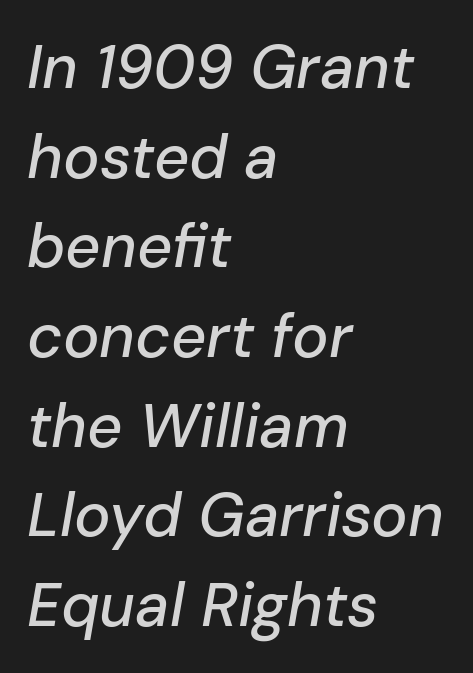
The setting favours the left margin, as ordinary paragraphs usually do. You can tell it's italic because the verticals aren't actually vertical. Do the characters align in a grid? No, the font is proportional. Between one letter and the next there's only the usual sliver of space. The baseline area is clear. A typesetter would call this leading conventional body-copy spacing.
